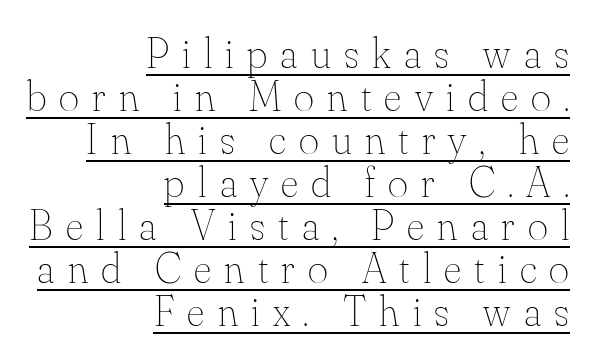
The image shows 43 px thin type, upright; set right-aligned, tight line spacing (1.0x), unusually wide letter spacing (+0.31 em), underlined; medium stroke contrast and a small x-height.
